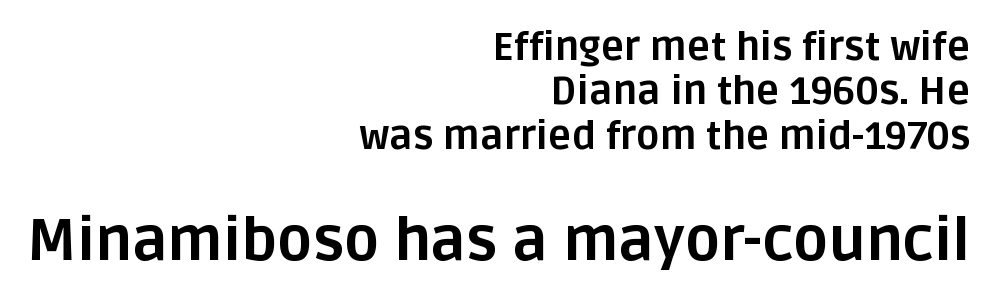
Varying glyph widths throughout — classic text-font behaviour. Top chunk: small. Bottom chunk: large. The letters sit at their default tracking, neither squeezed nor spread. Lines of text with bare space underneath. Whoever set this chose condensed vertical rhythm over breathing room.
